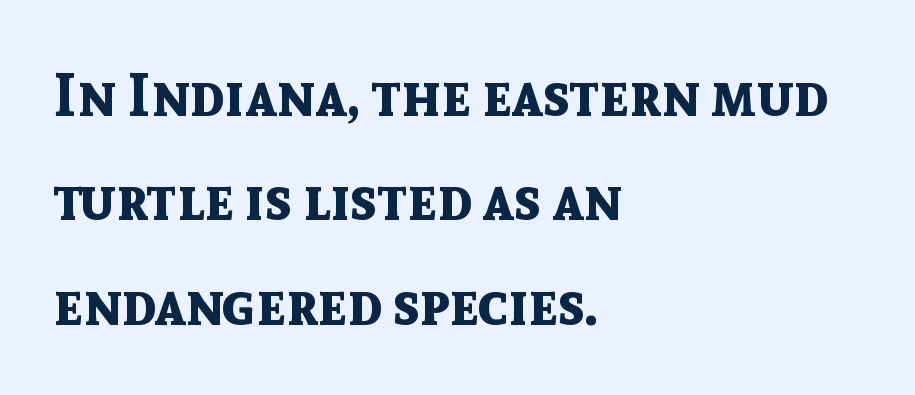
Q: Is the text bold? A: Yes.
Q: Is the text italic (slanted)? A: No, it is upright.
Q: Is the typeface a serif or a sans-serif typeface? A: Sans-serif.
Q: Is the text underlined? A: No.
Q: How is the paragraph aligned? A: Left-aligned.
Q: Is the spacing between letters normal or unusually wide? A: Normal.
Q: Width (condensed, normal, or wide)? A: Normal.
Q: x-height? A: Medium.
Q: Monospaced? A: No.
